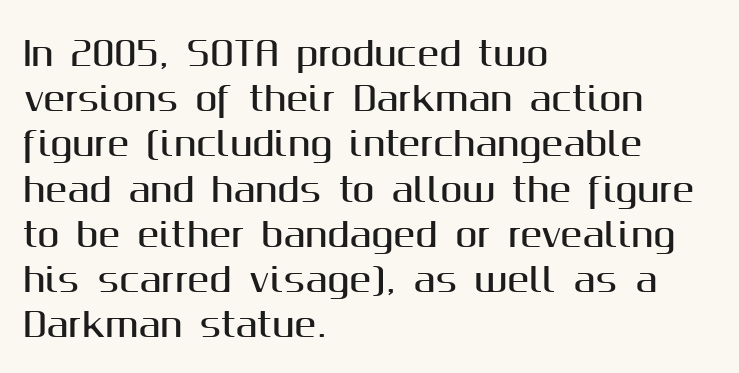
Q: Is the text italic (slanted)? A: No, it is upright.
Q: Is the typeface a serif or a sans-serif typeface? A: Sans-serif.
Q: Is the text underlined? A: No.
Q: How is the paragraph aligned? A: Left-aligned.
Q: Is the spacing between letters normal or unusually wide? A: Normal.
Q: Is the spacing between lines tight, normal or loose? A: Normal.
Q: Width (condensed, normal, or wide)? A: Normal.
Q: Stroke contrast? A: Medium.
Q: x-height? A: Medium.
Q: Monospaced? A: No.
